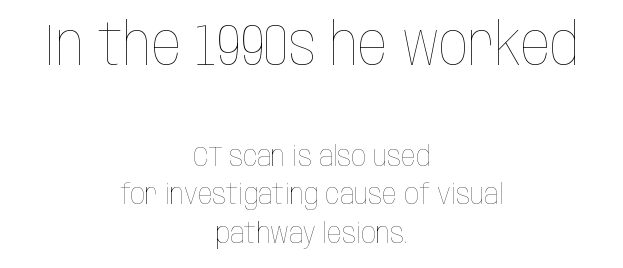
Heft: none added — not bold. Bigger letters appear in the top chunk; the bottom chunk is reduced. The line-height multiplier appears to be the usual default. Italic: no, the glyphs are upright roman. Beneath every word, the page is bare. Inter-character spacing is left at the font's built-in metrics.
